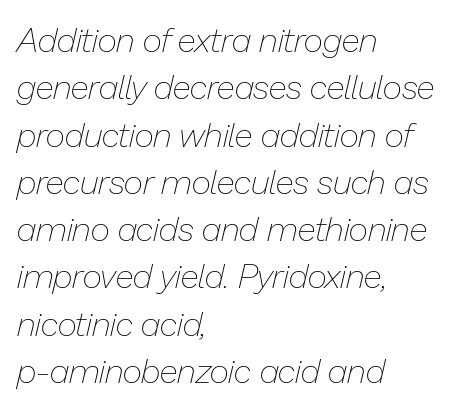
{"italic": "yes", "lean": "right", "slant_degrees": 13, "bold": "no", "weight": "thin", "width": "normal", "stroke_contrast": "low", "x_height": "medium", "monospaced": "no", "underline": "no", "align": "left", "line_spacing": "normal", "line_spacing_ratio": 1.39, "letter_spacing": "normal", "letter_spacing_em": 0.0, "glyph_px": 34}
